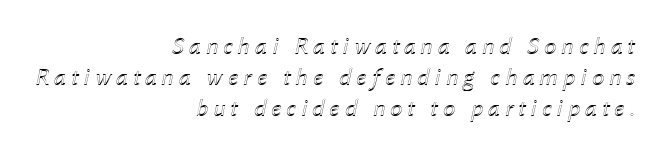
Q: Is the text italic (slanted)? A: Yes, it leans right by about 12 degrees.
Q: Is the text underlined? A: No.
Q: How is the paragraph aligned? A: Right-aligned.
